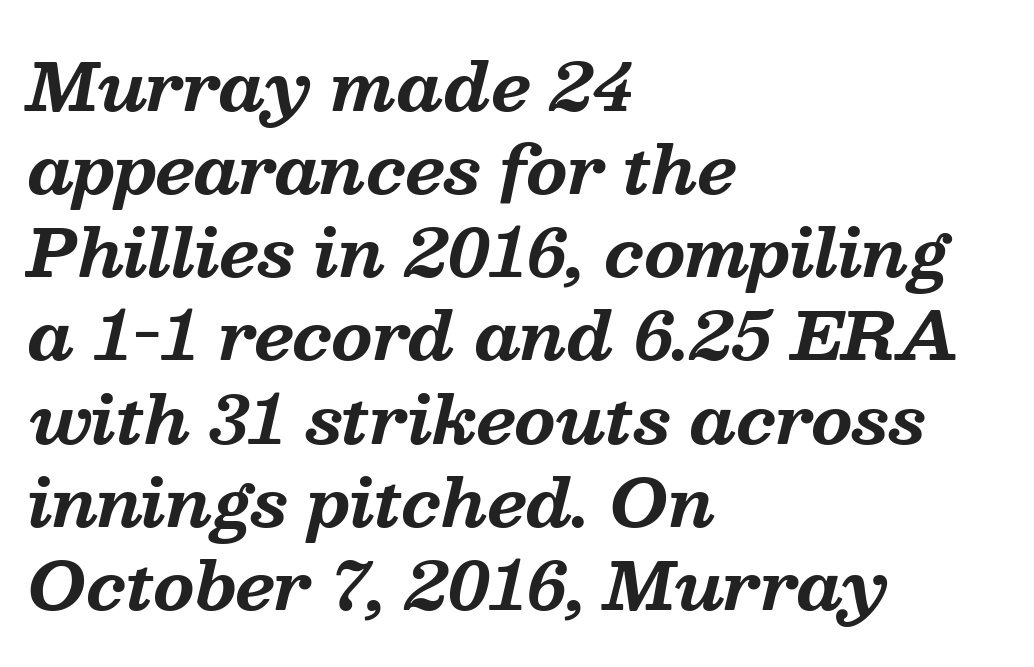
The image shows 66 px bold serif type, italic (leaning right); set left-aligned, normal line spacing (1.26x), normal letter spacing, not underlined; medium stroke contrast and a medium x-height.
